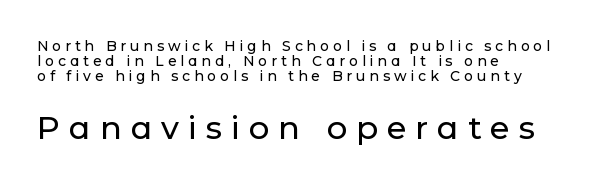
Q: Is the text italic (slanted)? A: No, it is upright.
Q: Is the typeface a serif or a sans-serif typeface? A: Sans-serif.
Q: Is the text underlined? A: No.
Q: How is the paragraph aligned? A: Left-aligned.
Q: Is the spacing between letters normal or unusually wide? A: Unusually wide.
Q: Is the spacing between lines tight, normal or loose? A: Tight.
Q: Which block of text is set in a larger size, the first (top) or the second (bottom)? A: The second (bottom) one.
Q: Width (condensed, normal, or wide)? A: Normal.
Q: Stroke contrast? A: Low.
Q: x-height? A: Medium.
Q: Monospaced? A: No.
